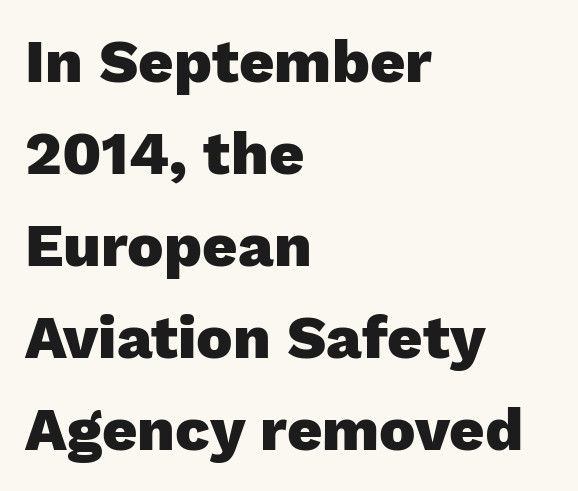
Q: Is the text bold? A: Yes.
Q: Is the text italic (slanted)? A: No, it is upright.
Q: Is the typeface a serif or a sans-serif typeface? A: Sans-serif.
Q: Is the text underlined? A: No.
Q: How is the paragraph aligned? A: Left-aligned.
Q: Is the spacing between letters normal or unusually wide? A: Normal.
Q: Is the spacing between lines tight, normal or loose? A: Normal.
Q: Width (condensed, normal, or wide)? A: Normal.
Q: Stroke contrast? A: Low.
Q: x-height? A: Medium.
Q: Monospaced? A: No.
